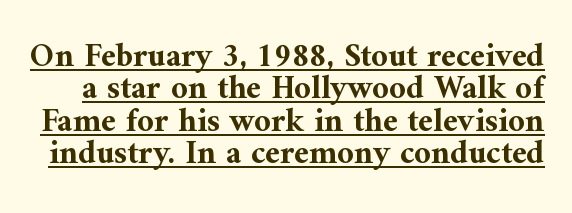
The image shows 33 px bold serif type, upright; set tight line spacing (0.98x), normal letter spacing, underlined; medium stroke contrast and a medium x-height.
